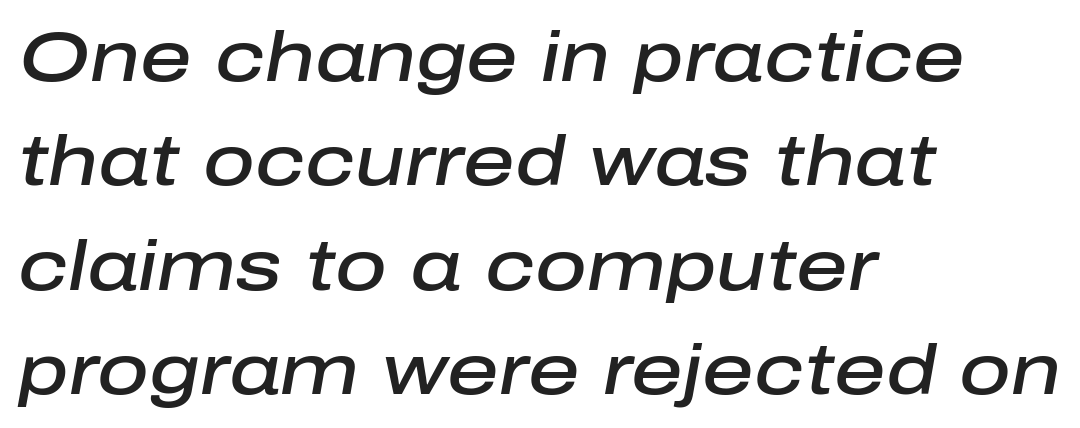
The image shows 71 px semibold type, italic (leaning right); set left-aligned, normal line spacing (1.47x), normal letter spacing, not underlined; low stroke contrast and a medium x-height.
